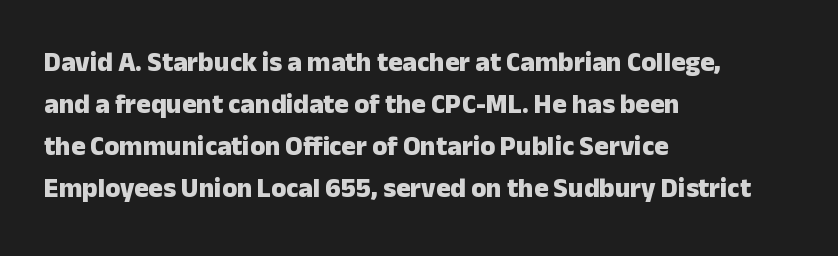
{"italic": "no", "bold": "yes", "underline": "no", "align": "left", "line_spacing": "normal", "line_spacing_ratio": 1.55, "letter_spacing": "normal", "letter_spacing_em": 0.0, "glyph_px": 27}
